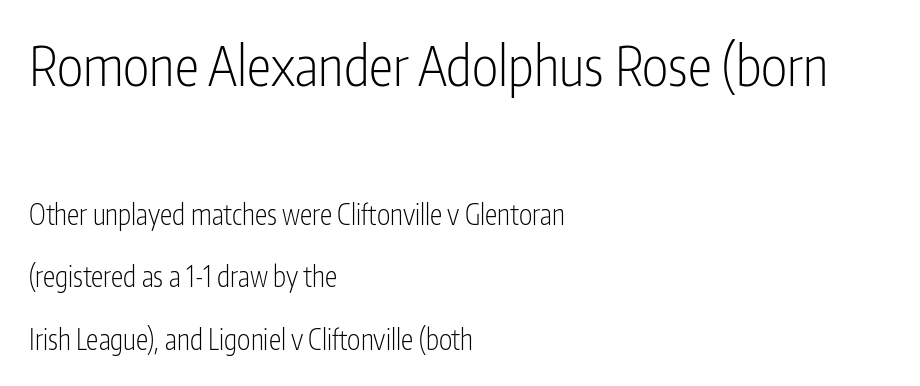
{"serif": "no", "italic": "no", "bold": "no", "weight": "light", "width": "condensed", "stroke_contrast": "low", "x_height": "medium", "monospaced": "no", "underline": "no", "align": "left", "line_spacing": "loose", "line_spacing_ratio": 2.23, "letter_spacing": "normal", "letter_spacing_em": 0.0, "larger_block": "first", "size_ratio": 1.96, "glyph_px": 55}
